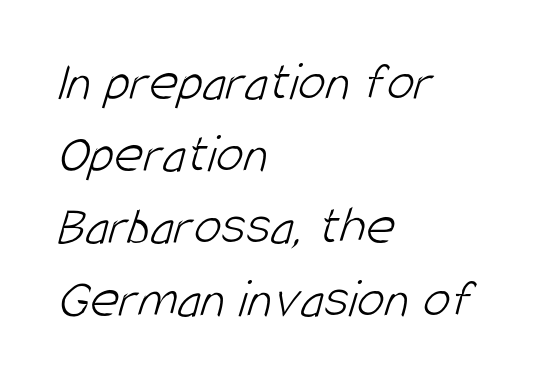
Q: Is the text bold? A: No.
Q: Is the typeface a serif or a sans-serif typeface? A: Sans-serif.
Q: Is the text underlined? A: No.
Q: How is the paragraph aligned? A: Left-aligned.
Q: Is the spacing between letters normal or unusually wide? A: Normal.
Q: Is the spacing between lines tight, normal or loose? A: Normal.
Q: Width (condensed, normal, or wide)? A: Condensed.
Q: Stroke contrast? A: Low.
Q: x-height? A: Large.
Q: Monospaced? A: No.
